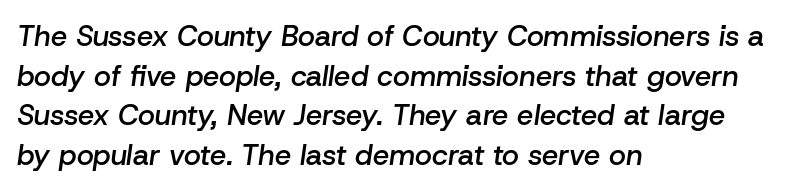
{"italic": "yes", "lean": "right", "slant_degrees": 8, "bold": "semi", "weight": "semibold", "width": "normal", "stroke_contrast": "low", "x_height": "medium", "monospaced": "no", "underline": "no", "align": "left", "line_spacing": "normal", "line_spacing_ratio": 1.37, "letter_spacing": "normal", "letter_spacing_em": 0.0, "glyph_px": 29}
